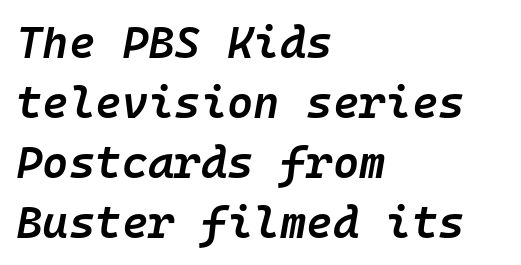
Q: Is the text bold? A: Semi-bold.
Q: Is the text italic (slanted)? A: Yes, it leans right by about 10 degrees.
Q: Is the text underlined? A: No.
Q: How is the paragraph aligned? A: Left-aligned.
Q: Is the spacing between letters normal or unusually wide? A: Normal.
Q: Is the spacing between lines tight, normal or loose? A: Normal.
Q: Width (condensed, normal, or wide)? A: Normal.
Q: Stroke contrast? A: Low.
Q: x-height? A: Medium.
Q: Monospaced? A: Yes.
